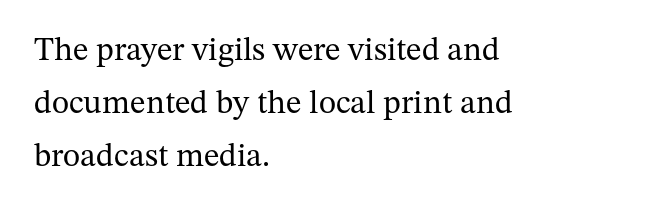
The image shows 33 px regular-weight serif type, upright; set left-aligned, normal line spacing (1.6x), normal letter spacing, not underlined; medium stroke contrast and a medium x-height.
